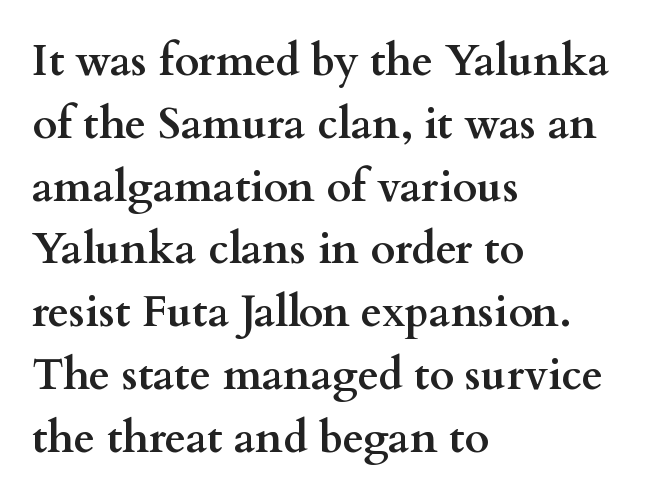
{"serif": "yes", "italic": "no", "bold": "yes", "weight": "semibold", "width": "wide", "stroke_contrast": "medium", "x_height": "small", "monospaced": "no", "underline": "no", "align": "left", "line_spacing": "normal", "line_spacing_ratio": 1.46, "letter_spacing": "normal", "letter_spacing_em": 0.0, "glyph_px": 43}
